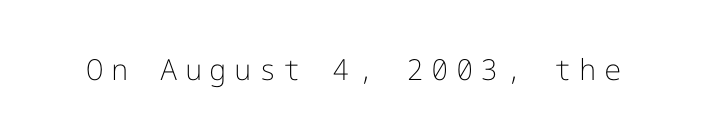
The image shows 29 px light sans-serif type, upright; set unusually wide letter spacing (+0.25 em), not underlined; low stroke contrast and a medium x-height.
